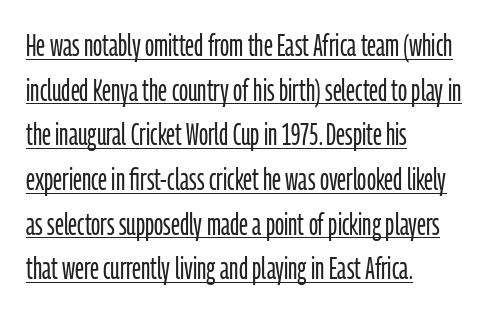
Q: Is the text bold? A: No.
Q: Is the text italic (slanted)? A: No, it is upright.
Q: Is the typeface a serif or a sans-serif typeface? A: Sans-serif.
Q: Is the text underlined? A: Yes.
Q: How is the paragraph aligned? A: Left-aligned.
Q: Is the spacing between letters normal or unusually wide? A: Normal.
Q: Is the spacing between lines tight, normal or loose? A: Normal.
Q: Width (condensed, normal, or wide)? A: Condensed.
Q: Stroke contrast? A: Low.
Q: x-height? A: Medium.
Q: Monospaced? A: No.
